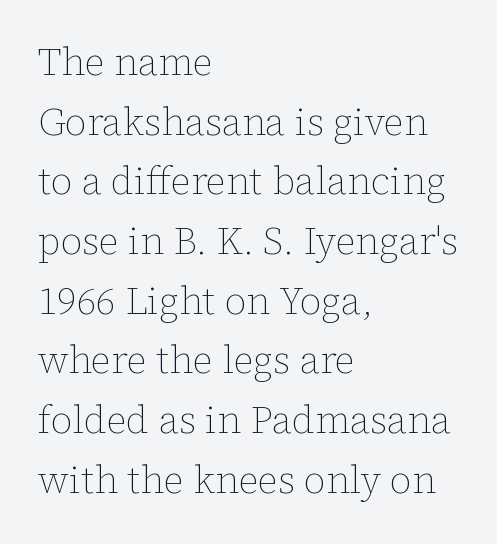
Q: Is the text bold? A: No.
Q: Is the text italic (slanted)? A: No, it is upright.
Q: Is the text underlined? A: No.
Q: How is the paragraph aligned? A: Left-aligned.
Q: Is the spacing between letters normal or unusually wide? A: Normal.
Q: Is the spacing between lines tight, normal or loose? A: Normal.
Q: Width (condensed, normal, or wide)? A: Normal.
Q: Stroke contrast? A: Low.
Q: x-height? A: Medium.
Q: Monospaced? A: No.
